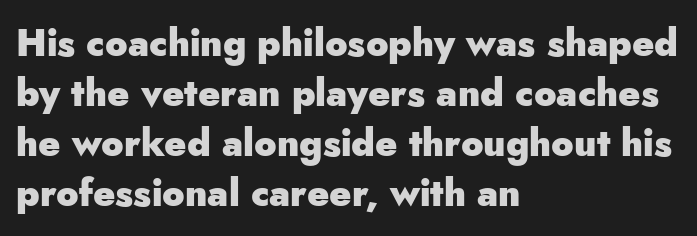
Q: Is the text bold? A: Yes.
Q: Is the text italic (slanted)? A: No, it is upright.
Q: Is the typeface a serif or a sans-serif typeface? A: Sans-serif.
Q: Is the text underlined? A: No.
Q: How is the paragraph aligned? A: Left-aligned.
Q: Is the spacing between letters normal or unusually wide? A: Normal.
Q: Is the spacing between lines tight, normal or loose? A: Normal.
Q: Width (condensed, normal, or wide)? A: Normal.
Q: Stroke contrast? A: Low.
Q: x-height? A: Small.
Q: Monospaced? A: No.
